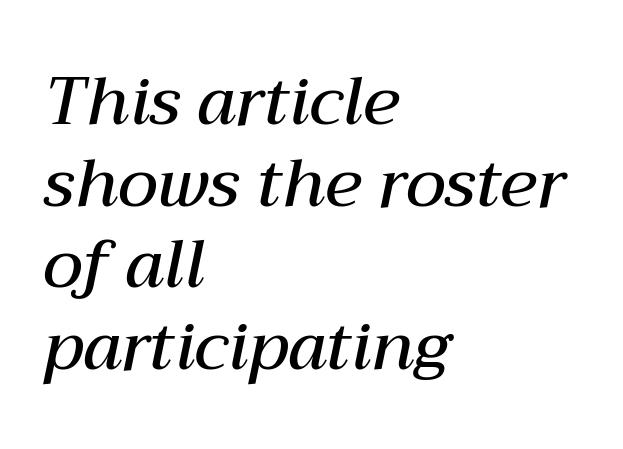
Slant detected: the letters are inclined. The typesetting leans somewhat heavy: a semibold. Clear beneath every line of the passage. You could not count columns in this text — the font is proportionally spaced. The setting favours the left margin, as ordinary paragraphs usually do.
